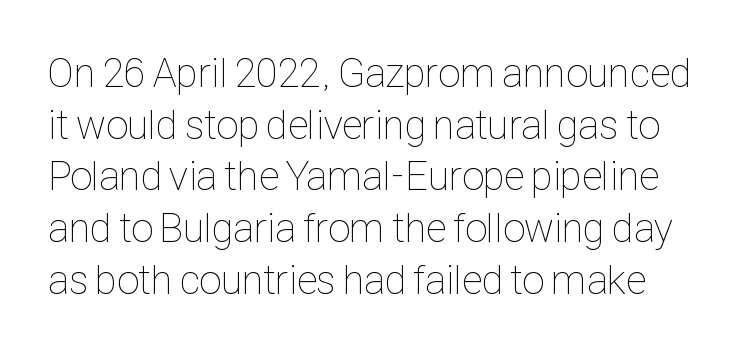
The image shows 41 px thin, condensed type, upright; set normal line spacing (1.26x), normal letter spacing, not underlined; low stroke contrast and a medium x-height.
